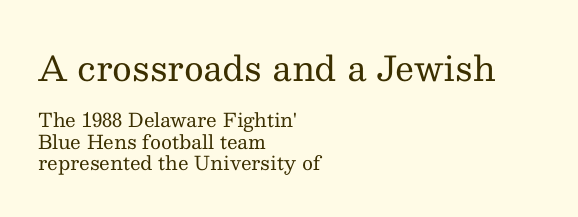
Q: Is the text bold? A: No.
Q: Is the text italic (slanted)? A: No, it is upright.
Q: Is the typeface a serif or a sans-serif typeface? A: Serif.
Q: Is the text underlined? A: No.
Q: How is the paragraph aligned? A: Left-aligned.
Q: Is the spacing between letters normal or unusually wide? A: Normal.
Q: Is the spacing between lines tight, normal or loose? A: Tight.
Q: Which block of text is set in a larger size, the first (top) or the second (bottom)? A: The first (top) one.
Q: Width (condensed, normal, or wide)? A: Normal.
Q: Stroke contrast? A: Medium.
Q: x-height? A: Medium.
Q: Monospaced? A: No.
